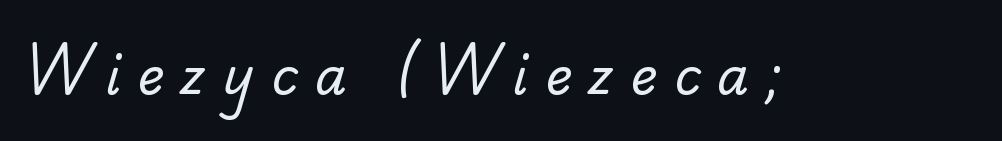
{"serif": "yes", "bold": "no", "weight": "regular", "width": "normal", "stroke_contrast": "low", "x_height": "small", "monospaced": "no", "underline": "no", "letter_spacing": "wide", "letter_spacing_em": 0.33, "glyph_px": 51}
